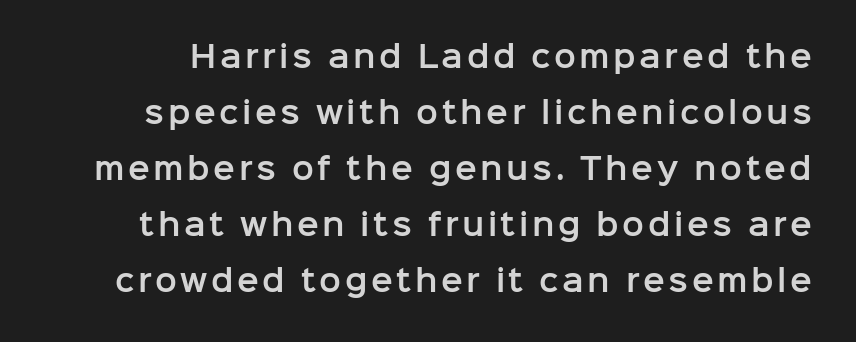
The image shows 29 px sans-serif type, upright; set loose line spacing (1.93x), not underlined; low stroke contrast and a medium x-height.
